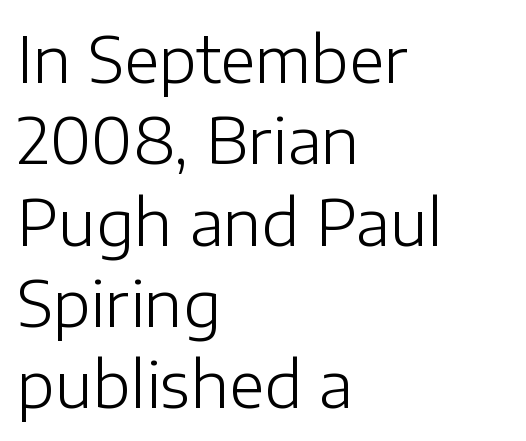
{"serif": "no", "italic": "no", "bold": "no", "weight": "light", "width": "normal", "stroke_contrast": "low", "x_height": "medium", "monospaced": "no", "underline": "no", "align": "left", "line_spacing": "normal", "line_spacing_ratio": 1.27, "letter_spacing": "normal", "letter_spacing_em": 0.0, "glyph_px": 64}
